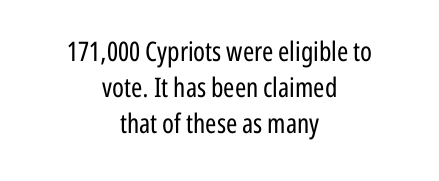
{"italic": "no", "bold": "no", "underline": "no", "align": "center", "line_spacing": "normal", "line_spacing_ratio": 1.33, "letter_spacing": "normal", "letter_spacing_em": 0.0, "glyph_px": 27}
